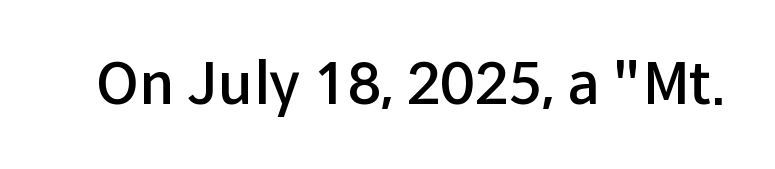
{"serif": "no", "italic": "no", "bold": "semi", "weight": "semibold", "width": "normal", "stroke_contrast": "low", "x_height": "medium", "monospaced": "no", "underline": "no", "letter_spacing": "normal", "letter_spacing_em": 0.0, "glyph_px": 57}
